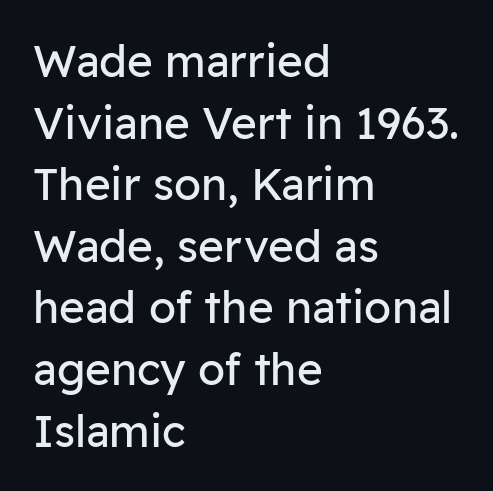
{"serif": "no", "italic": "no", "bold": "no", "weight": "regular", "width": "normal", "stroke_contrast": "low", "x_height": "medium", "monospaced": "no", "underline": "no", "align": "left", "line_spacing": "normal", "line_spacing_ratio": 1.4, "letter_spacing": "normal", "letter_spacing_em": 0.0, "glyph_px": 44}
